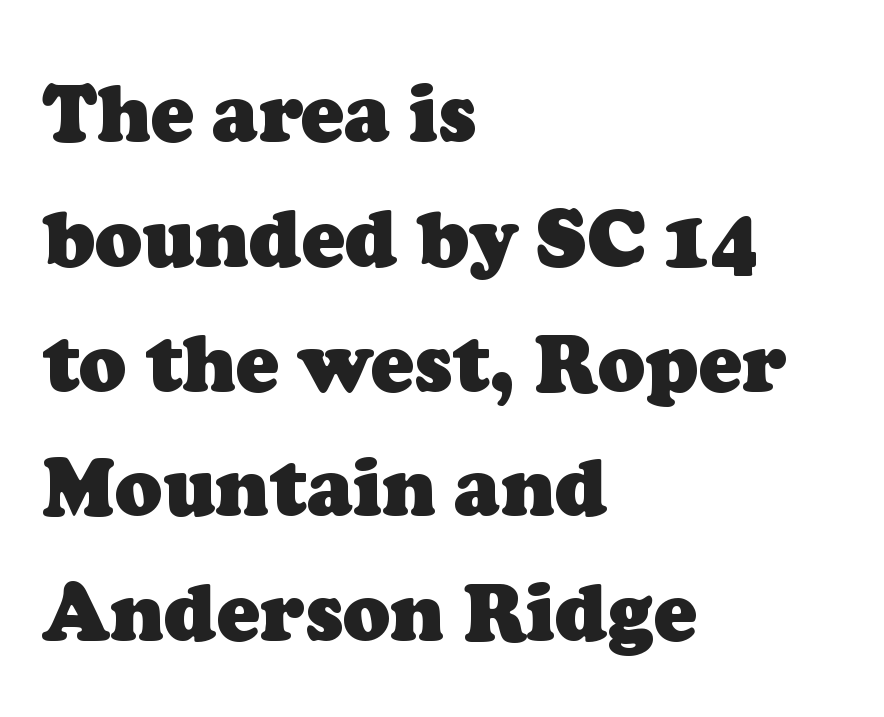
Q: Is the text bold? A: Yes.
Q: Is the typeface a serif or a sans-serif typeface? A: Serif.
Q: Is the text underlined? A: No.
Q: How is the paragraph aligned? A: Left-aligned.
Q: Is the spacing between letters normal or unusually wide? A: Normal.
Q: Is the spacing between lines tight, normal or loose? A: Normal.
Q: Width (condensed, normal, or wide)? A: Normal.
Q: Stroke contrast? A: Low.
Q: x-height? A: Medium.
Q: Monospaced? A: No.
